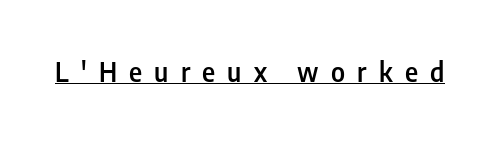
The image shows 26 px text type, upright; set unusually wide letter spacing (+0.47 em), underlined.
